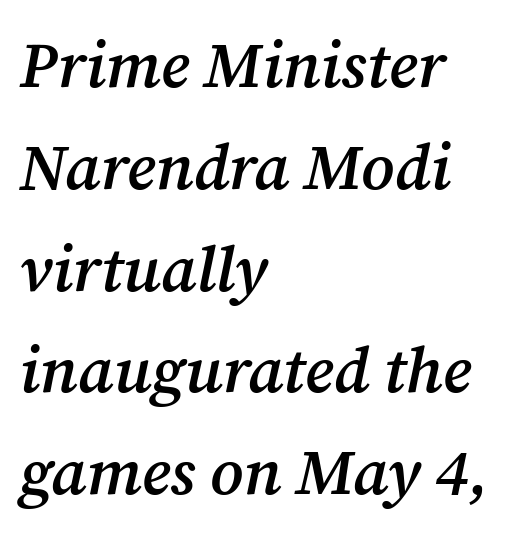
{"serif": "yes", "italic": "yes", "lean": "right", "slant_degrees": 12, "bold": "semi", "weight": "semibold", "width": "normal", "stroke_contrast": "medium", "x_height": "medium", "monospaced": "no", "underline": "no", "align": "left", "line_spacing": "normal", "line_spacing_ratio": 1.59, "letter_spacing": "normal", "letter_spacing_em": 0.0, "glyph_px": 64}
